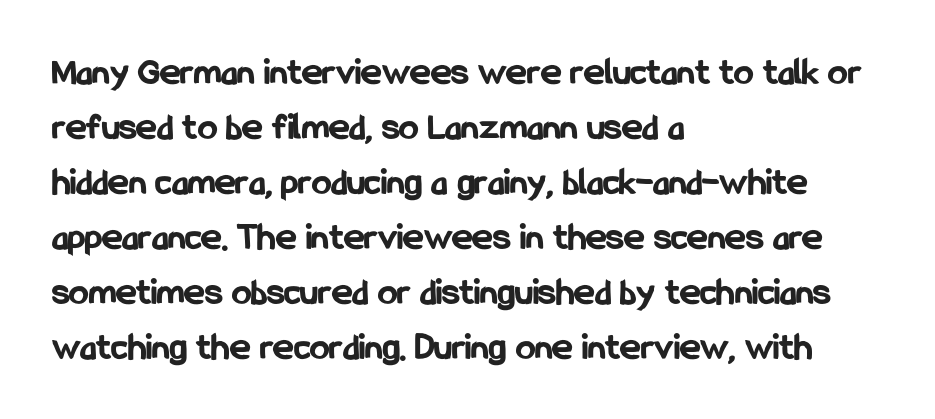
{"serif": "no", "italic": "no", "bold": "yes", "weight": "bold", "width": "condensed", "stroke_contrast": "low", "x_height": "medium", "monospaced": "no", "underline": "no", "align": "left", "line_spacing": "normal", "line_spacing_ratio": 1.41, "letter_spacing": "normal", "letter_spacing_em": 0.0, "glyph_px": 39}
